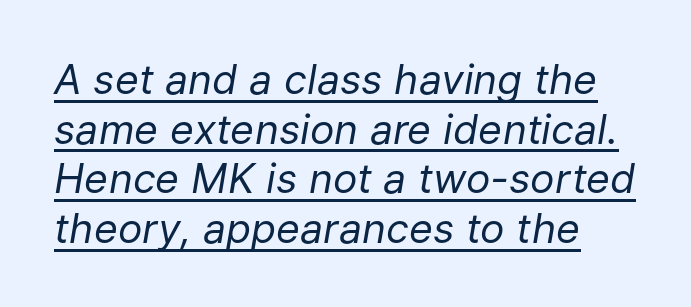
Q: Is the text bold? A: No.
Q: Is the text italic (slanted)? A: Yes, it leans right by about 9 degrees.
Q: Is the text underlined? A: Yes.
Q: Is the spacing between letters normal or unusually wide? A: Normal.
Q: Width (condensed, normal, or wide)? A: Normal.
Q: Stroke contrast? A: Low.
Q: x-height? A: Medium.
Q: Monospaced? A: No.
